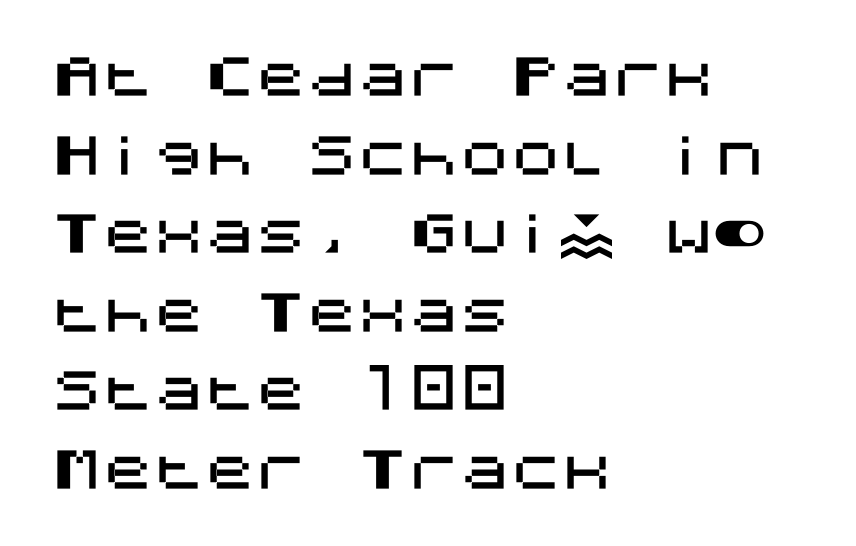
The image shows 51 px sans-serif type, upright; set left-aligned, normal line spacing (1.54x), normal letter spacing, not underlined; medium stroke contrast and a large x-height.
